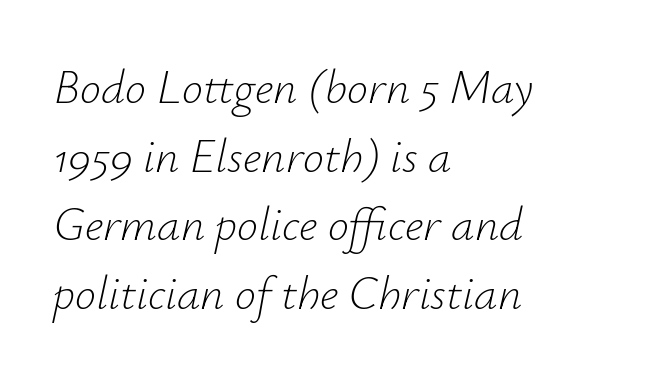
Q: Is the text bold? A: No.
Q: Is the text italic (slanted)? A: Yes, it leans right by about 12 degrees.
Q: Is the text underlined? A: No.
Q: How is the paragraph aligned? A: Left-aligned.
Q: Is the spacing between letters normal or unusually wide? A: Normal.
Q: Is the spacing between lines tight, normal or loose? A: Normal.
Q: Width (condensed, normal, or wide)? A: Normal.
Q: Stroke contrast? A: Low.
Q: x-height? A: Small.
Q: Monospaced? A: No.
